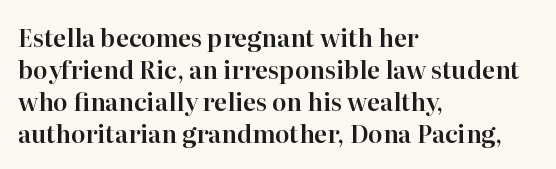
No italicization has been applied; the sample stays upright. The vertical gap from one line to the next is medium. Standard letterfit; no display-style spreading of the glyphs. The passage is arranged the way most books set body copy — flush left. Rule under the text: the space is simply empty.
